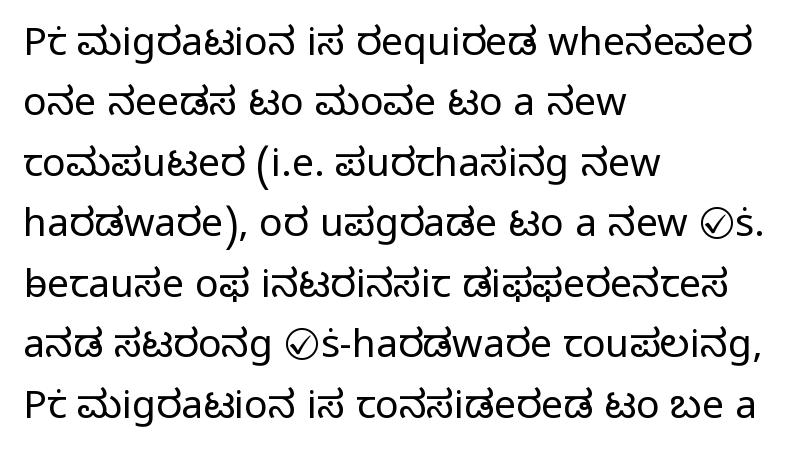
Q: Is the text bold? A: No.
Q: Is the text italic (slanted)? A: No, it is upright.
Q: Is the typeface a serif or a sans-serif typeface? A: Sans-serif.
Q: Is the text underlined? A: No.
Q: How is the paragraph aligned? A: Left-aligned.
Q: Is the spacing between letters normal or unusually wide? A: Normal.
Q: Is the spacing between lines tight, normal or loose? A: Normal.
Q: Width (condensed, normal, or wide)? A: Normal.
Q: Stroke contrast? A: Low.
Q: x-height? A: Medium.
Q: Monospaced? A: No.
